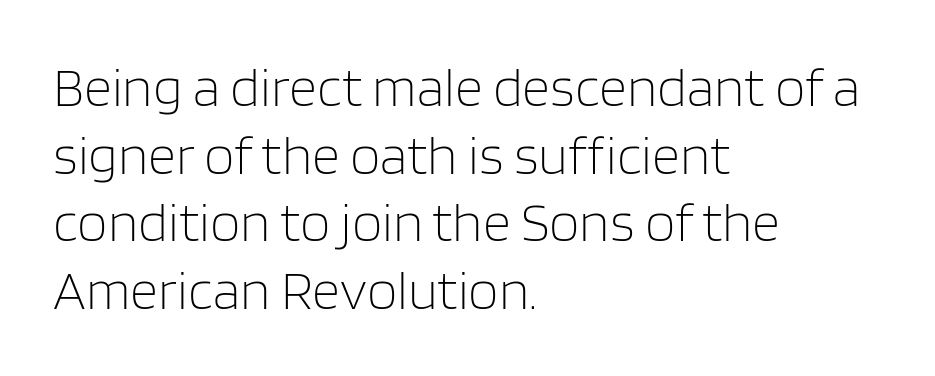
The image shows 55 px light sans-serif type, upright; set left-aligned, line spacing 1.23x, normal letter spacing, not underlined; low stroke contrast and a large x-height.
